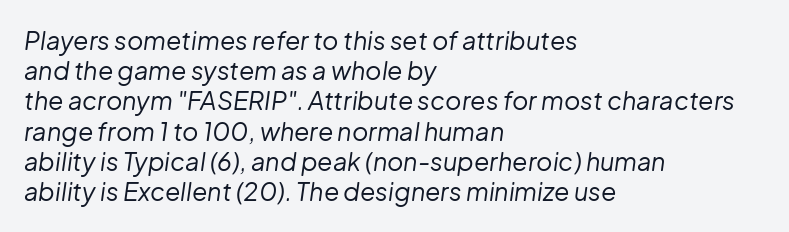
Students, note that the glyphs here touch the page at normal intervals. Which margin do the lines hug? The left one — the right edge is uneven. The area under the type is left untouched. Counters stay open thanks to moderate or lighter strokes. Tall strokes in this sample are angled rather than plumb.
